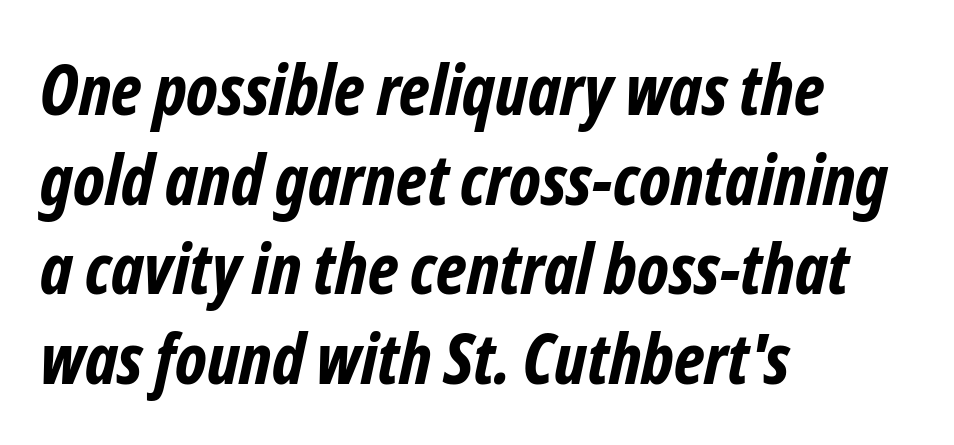
Q: Is the text bold? A: Yes.
Q: Is the typeface a serif or a sans-serif typeface? A: Sans-serif.
Q: Is the text underlined? A: No.
Q: How is the paragraph aligned? A: Left-aligned.
Q: Is the spacing between letters normal or unusually wide? A: Normal.
Q: Is the spacing between lines tight, normal or loose? A: Normal.
Q: Width (condensed, normal, or wide)? A: Condensed.
Q: Stroke contrast? A: Low.
Q: x-height? A: Medium.
Q: Monospaced? A: No.
